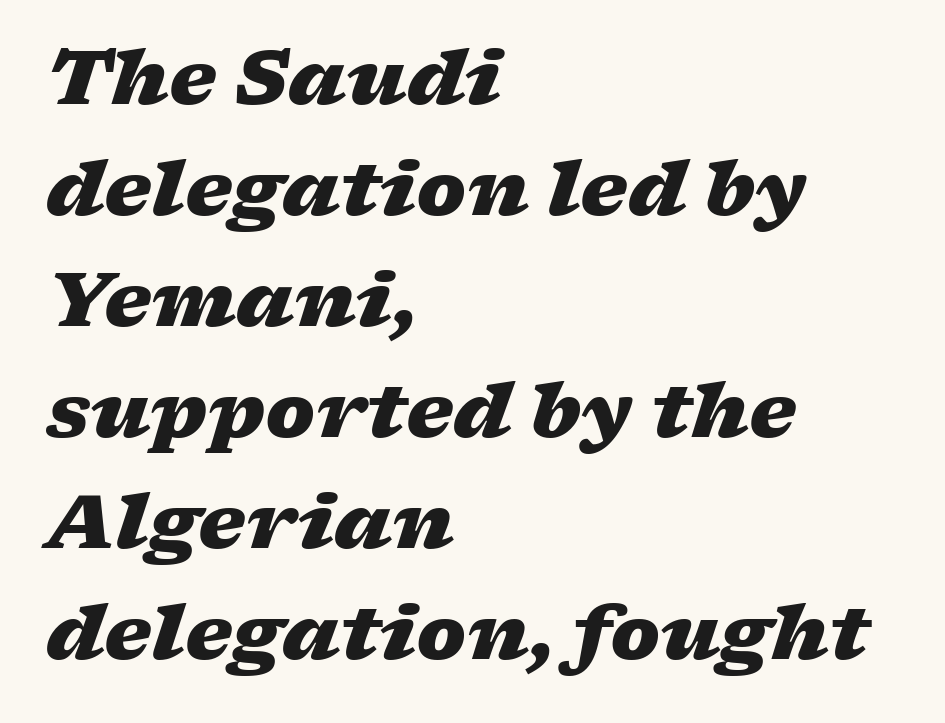
The image shows 75 px heavy, wide type, italic (leaning right); set left-aligned, normal line spacing (1.48x), normal letter spacing, not underlined; low stroke contrast and a medium x-height.
